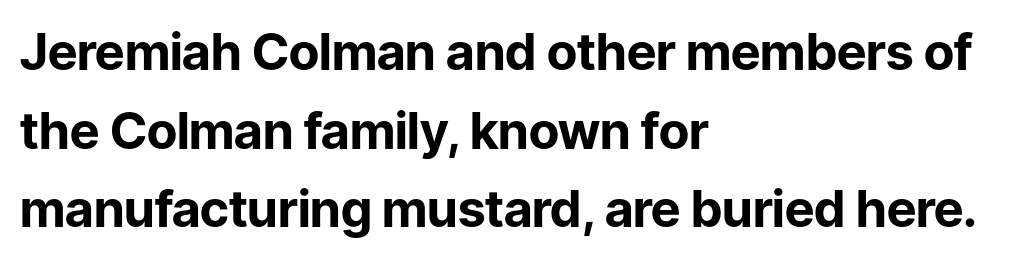
Q: Is the text bold? A: Yes.
Q: Is the text italic (slanted)? A: No, it is upright.
Q: Is the typeface a serif or a sans-serif typeface? A: Sans-serif.
Q: Is the text underlined? A: No.
Q: How is the paragraph aligned? A: Left-aligned.
Q: Is the spacing between letters normal or unusually wide? A: Normal.
Q: Is the spacing between lines tight, normal or loose? A: Normal.
Q: Width (condensed, normal, or wide)? A: Normal.
Q: Stroke contrast? A: Low.
Q: x-height? A: Medium.
Q: Monospaced? A: No.
